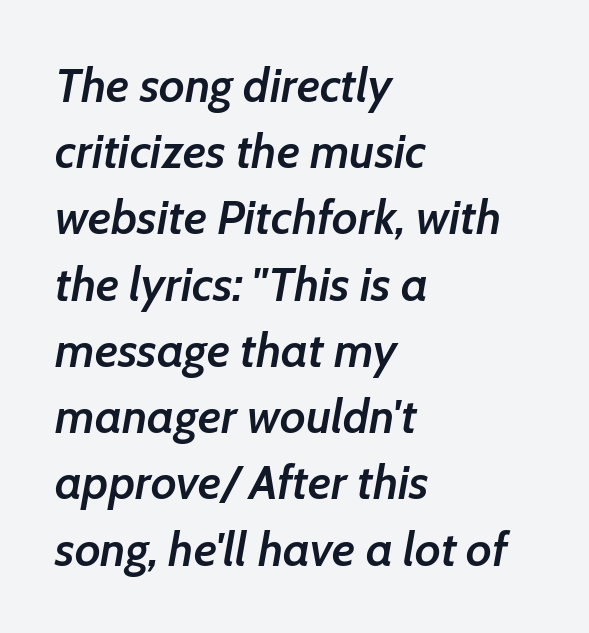
The image shows 48 px semibold type, italic (leaning right); set left-aligned, normal line spacing (1.38x), normal letter spacing, not underlined; low stroke contrast and a medium x-height.
